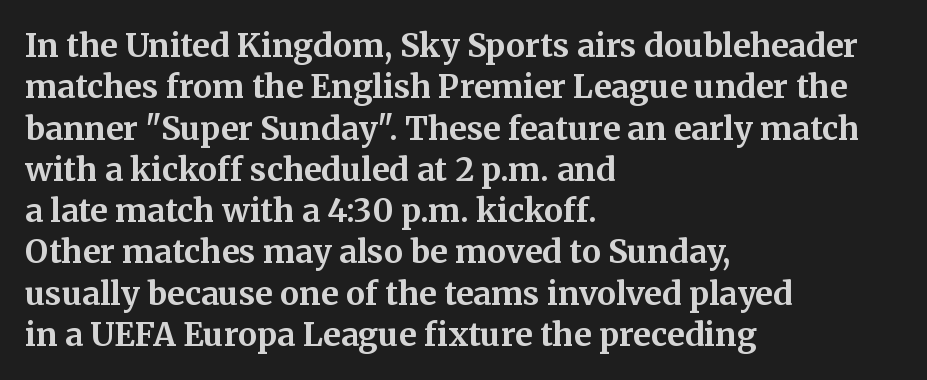
Q: Is the text bold? A: Yes.
Q: Is the text italic (slanted)? A: No, it is upright.
Q: Is the typeface a serif or a sans-serif typeface? A: Serif.
Q: Is the text underlined? A: No.
Q: How is the paragraph aligned? A: Left-aligned.
Q: Is the spacing between letters normal or unusually wide? A: Normal.
Q: Is the spacing between lines tight, normal or loose? A: Normal.
Q: Width (condensed, normal, or wide)? A: Normal.
Q: Stroke contrast? A: Medium.
Q: x-height? A: Medium.
Q: Monospaced? A: No.
